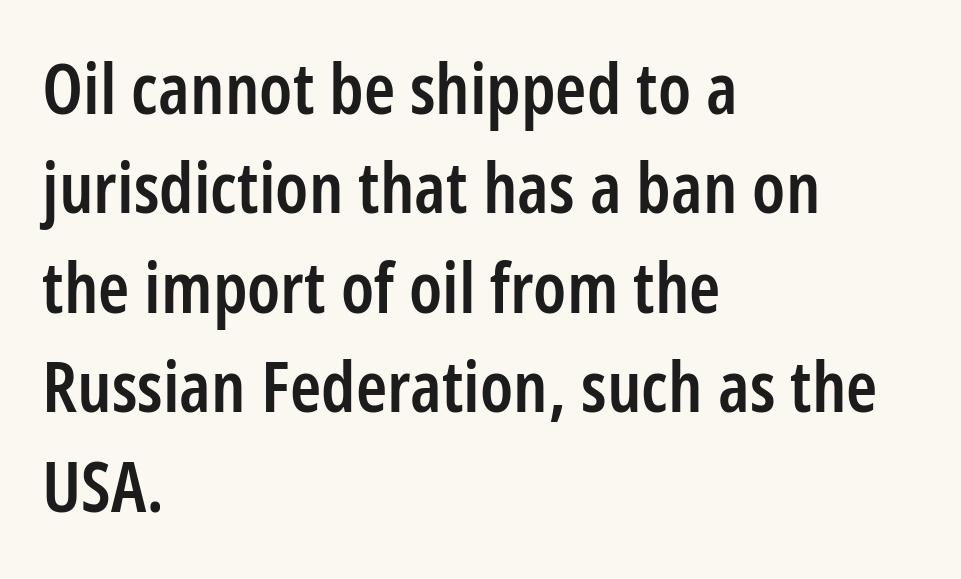
{"serif": "no", "italic": "no", "bold": "semi", "weight": "semibold", "width": "condensed", "stroke_contrast": "low", "x_height": "medium", "monospaced": "no", "underline": "no", "align": "left", "line_spacing": "normal", "line_spacing_ratio": 1.4, "letter_spacing": "normal", "letter_spacing_em": 0.0, "glyph_px": 71}
